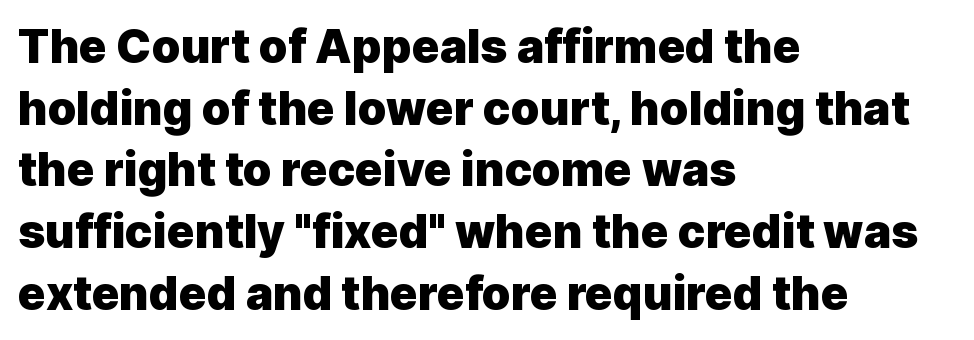
Q: Is the text bold? A: Yes.
Q: Is the text italic (slanted)? A: No, it is upright.
Q: Is the typeface a serif or a sans-serif typeface? A: Sans-serif.
Q: Is the text underlined? A: No.
Q: How is the paragraph aligned? A: Left-aligned.
Q: Is the spacing between letters normal or unusually wide? A: Normal.
Q: Is the spacing between lines tight, normal or loose? A: Normal.
Q: Width (condensed, normal, or wide)? A: Normal.
Q: x-height? A: Medium.
Q: Monospaced? A: No.
